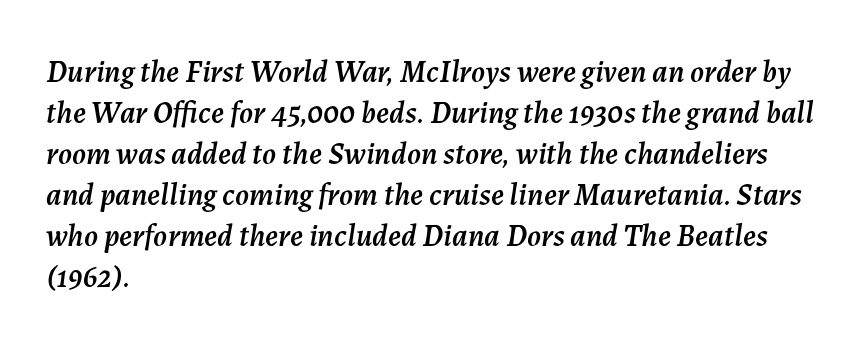
The image shows 31 px text type, italic (leaning right); set left-aligned, normal line spacing (1.32x), normal letter spacing, not underlined; medium stroke contrast and a medium x-height.
